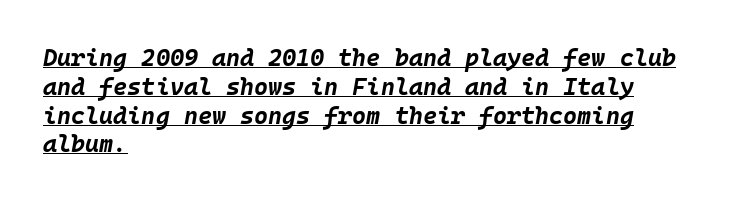
No extra tracking has been applied to these lines. The font's italic variant was chosen for this text. These lines carry a lot of weight — the face is fully bold. The rendered words wear a rule along their underside.
